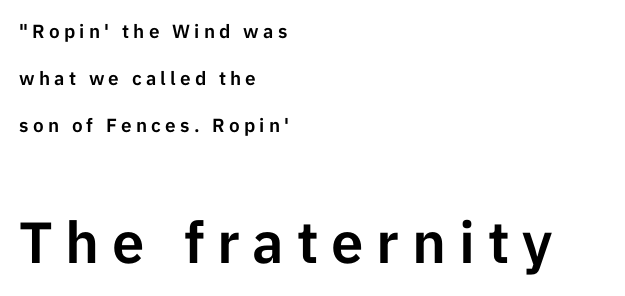
{"serif": "no", "italic": "no", "width": "normal", "stroke_contrast": "low", "x_height": "medium", "monospaced": "no", "underline": "no", "align": "left", "line_spacing": "loose", "line_spacing_ratio": 2.47, "letter_spacing": "wide", "letter_spacing_em": 0.22, "larger_block": "second", "size_ratio": 3.05, "glyph_px": 58}
